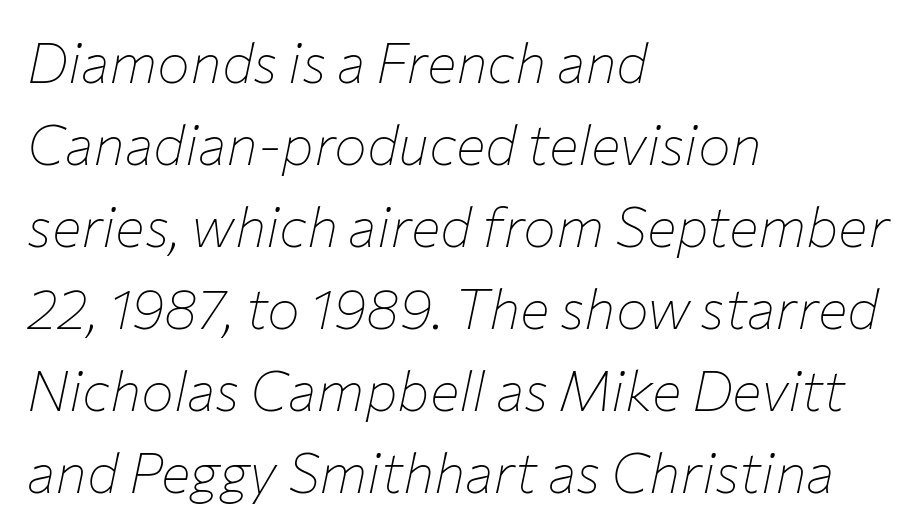
Is the block centered? No — it sits flush against the left margin. A typesetter would mark this as italic. The space directly below the letters is spotless. Character widths vary here, with narrow letters taking less room than wide ones.
